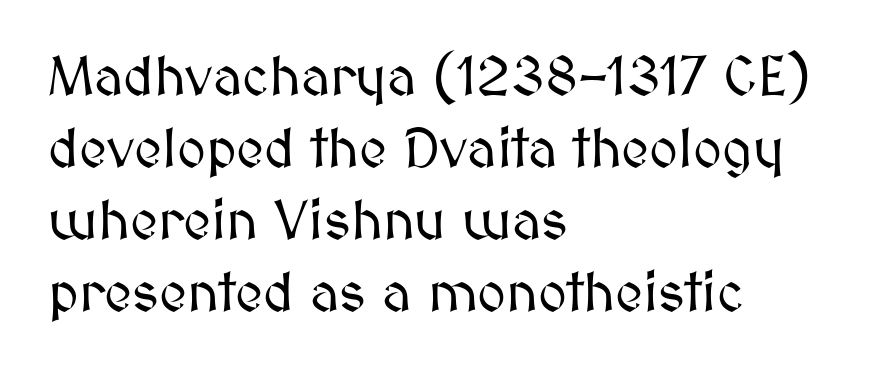
Only glyphs here, with clear space below each row. The passage shown stacks its lines at a standard gap. Layout note: lines flush left. You could not count columns in this text — the font is proportionally spaced. Here the glyphs are tracked normally, forming tight word shapes.
